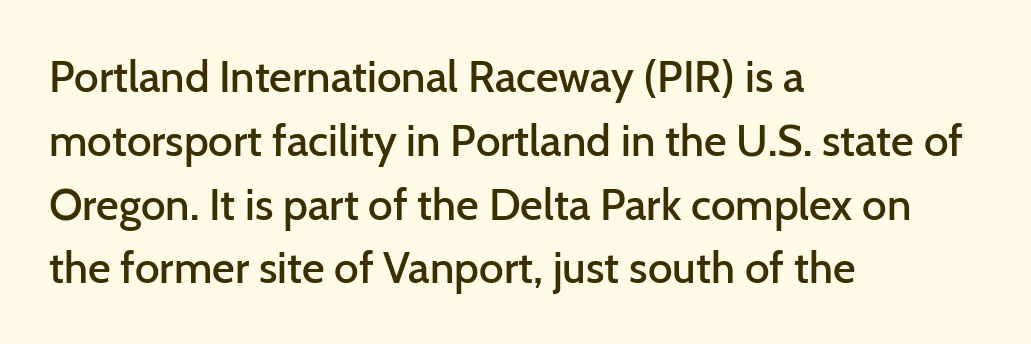
Has an underline been added? It has not. Is this a fixed-width face? No — the glyphs have proportional, varying widths. The vertical gap from one line to the next is medium. Horizontally, the lines are justified to the leading edge only.
